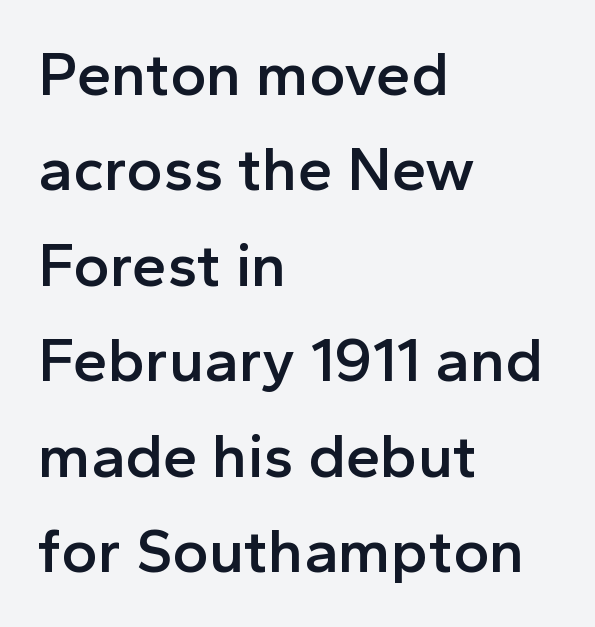
{"serif": "no", "italic": "no", "bold": "semi", "weight": "semibold", "width": "normal", "x_height": "medium", "monospaced": "no", "underline": "no", "align": "left", "line_spacing": "normal", "line_spacing_ratio": 1.54, "letter_spacing": "normal", "letter_spacing_em": 0.0, "glyph_px": 62}
